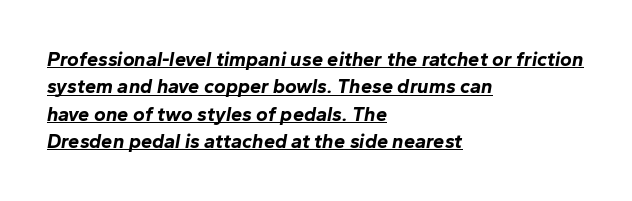
The lettering tilts uniformly, giving the passage an italic look. The string is rendered with underlining switched on. Tracking value appears to be zero — textbook default spacing. This block has exactly the height ordinary leading produces. The paragraph has a hard left edge and a soft right edge.
